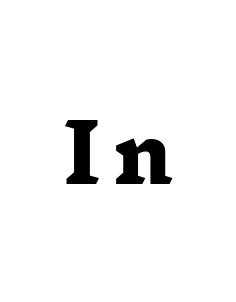
Q: Is the text bold? A: Yes.
Q: Is the typeface a serif or a sans-serif typeface? A: Serif.
Q: Is the text underlined? A: No.
Q: Width (condensed, normal, or wide)? A: Wide.
Q: Stroke contrast? A: Low.
Q: x-height? A: Medium.
Q: Monospaced? A: No.
